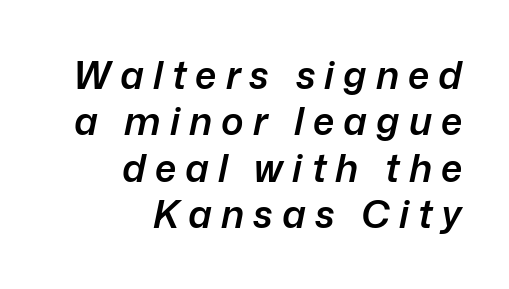
The image shows 38 px semibold type, italic (leaning right); set right-aligned, line spacing 1.22x, unusually wide letter spacing (+0.24 em), not underlined; low stroke contrast and a medium x-height.
